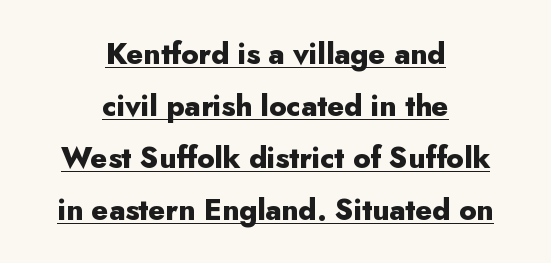
The image shows 29 px heavy sans-serif type, upright; set centered, line spacing 1.79x, normal letter spacing, underlined; low stroke contrast and a small x-height.
